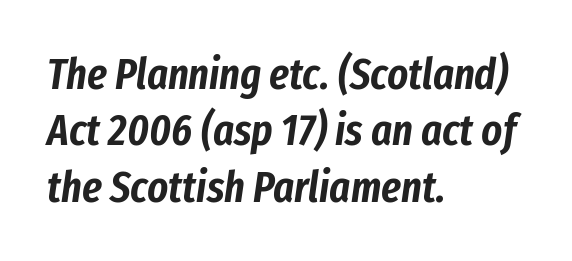
Q: Is the text italic (slanted)? A: Yes, it leans right by about 8 degrees.
Q: Is the text underlined? A: No.
Q: How is the paragraph aligned? A: Left-aligned.
Q: Is the spacing between letters normal or unusually wide? A: Normal.
Q: Is the spacing between lines tight, normal or loose? A: Normal.
Q: Width (condensed, normal, or wide)? A: Condensed.
Q: Stroke contrast? A: Low.
Q: x-height? A: Medium.
Q: Monospaced? A: No.
